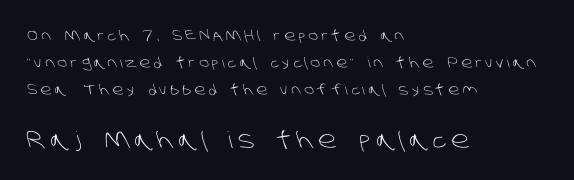
The image shows 23 px text type; set left-aligned, loose line spacing (1.94x), unusually wide letter spacing (+0.23 em), not underlined; the second (bottom) block is 1.64x larger.
